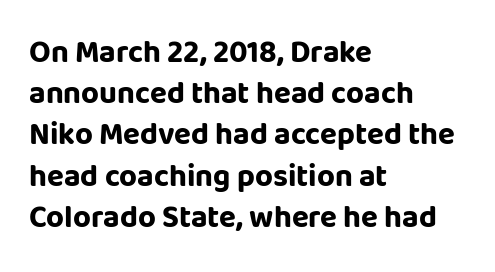
The image shows 31 px bold sans-serif type, upright; set left-aligned, normal line spacing (1.33x), normal letter spacing, not underlined; low stroke contrast and a large x-height.
